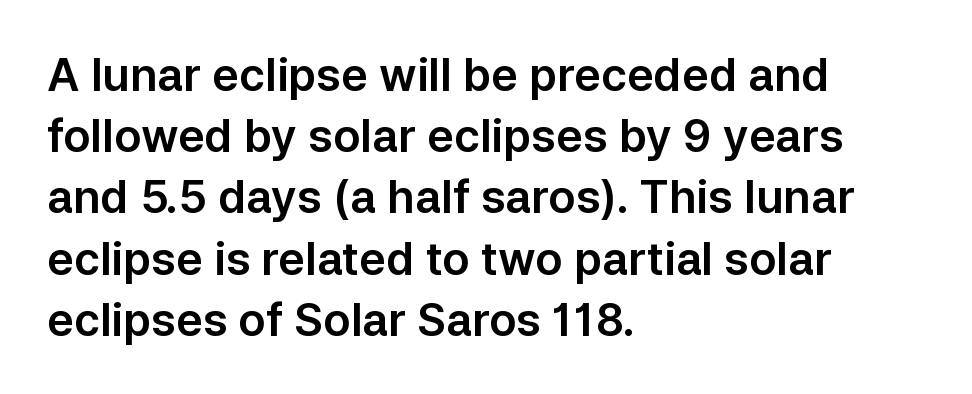
Q: Is the text italic (slanted)? A: No, it is upright.
Q: Is the typeface a serif or a sans-serif typeface? A: Sans-serif.
Q: Is the text underlined? A: No.
Q: How is the paragraph aligned? A: Left-aligned.
Q: Is the spacing between letters normal or unusually wide? A: Normal.
Q: Is the spacing between lines tight, normal or loose? A: Normal.
Q: Width (condensed, normal, or wide)? A: Normal.
Q: Stroke contrast? A: Low.
Q: x-height? A: Medium.
Q: Monospaced? A: No.
